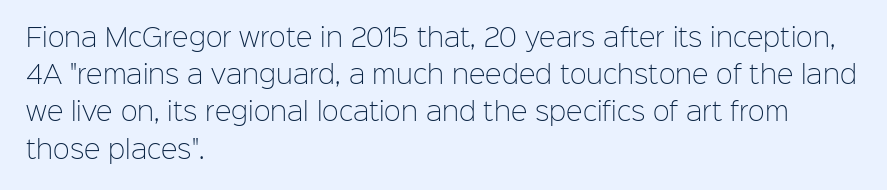
The image shows 25 px text type, upright; set left-aligned, normal line spacing (1.49x), normal letter spacing, not underlined.
